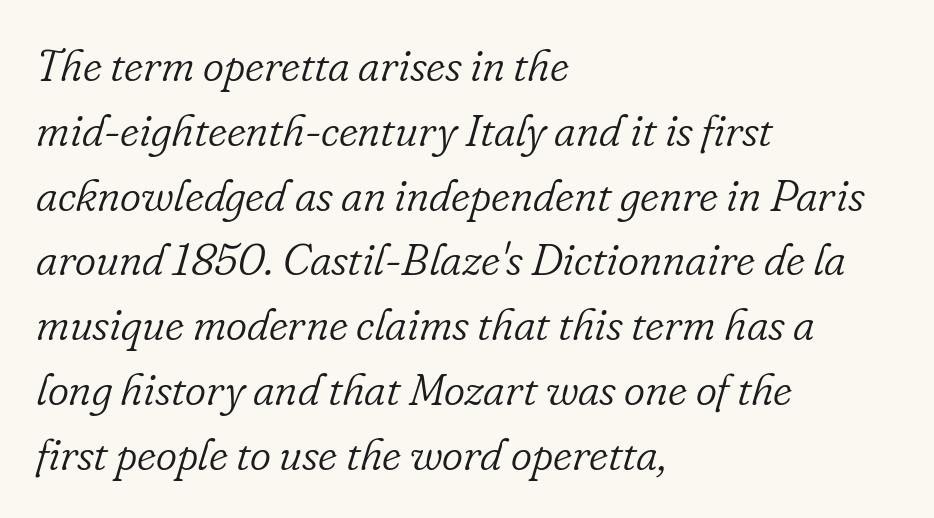
Q: Is the text bold? A: No.
Q: Is the text italic (slanted)? A: Yes, it leans right by about 16 degrees.
Q: Is the typeface a serif or a sans-serif typeface? A: Serif.
Q: Is the text underlined? A: No.
Q: How is the paragraph aligned? A: Left-aligned.
Q: Is the spacing between letters normal or unusually wide? A: Normal.
Q: Is the spacing between lines tight, normal or loose? A: Normal.
Q: Width (condensed, normal, or wide)? A: Normal.
Q: Stroke contrast? A: Low.
Q: x-height? A: Small.
Q: Monospaced? A: No.
